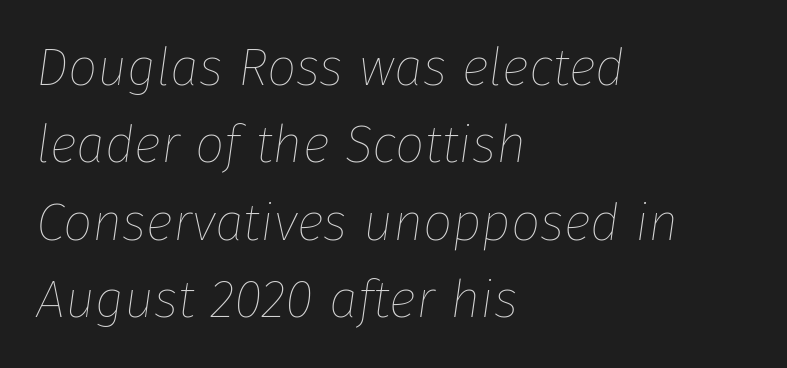
Q: Is the text bold? A: No.
Q: Is the text italic (slanted)? A: Yes, it leans right by about 8 degrees.
Q: Is the text underlined? A: No.
Q: How is the paragraph aligned? A: Left-aligned.
Q: Is the spacing between letters normal or unusually wide? A: Normal.
Q: Is the spacing between lines tight, normal or loose? A: Normal.
Q: Width (condensed, normal, or wide)? A: Normal.
Q: Stroke contrast? A: Low.
Q: x-height? A: Medium.
Q: Monospaced? A: No.
